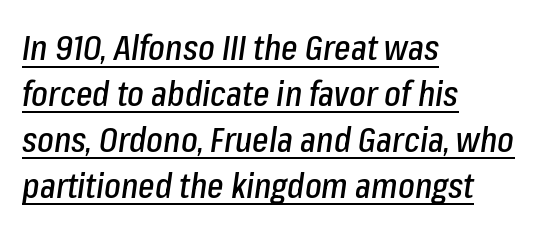
Q: Is the text italic (slanted)? A: Yes, it leans right by about 8 degrees.
Q: Is the text underlined? A: Yes.
Q: How is the paragraph aligned? A: Left-aligned.
Q: Is the spacing between letters normal or unusually wide? A: Normal.
Q: Is the spacing between lines tight, normal or loose? A: Normal.
Q: Width (condensed, normal, or wide)? A: Condensed.
Q: Stroke contrast? A: Low.
Q: x-height? A: Medium.
Q: Monospaced? A: No.
